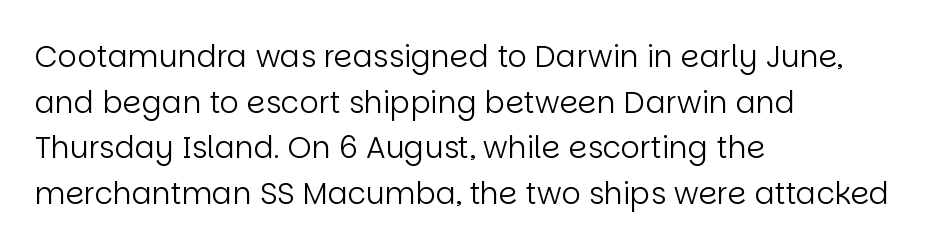
The image shows 30 px regular-weight sans-serif type, upright; set left-aligned, normal line spacing (1.52x), normal letter spacing, not underlined; low stroke contrast and a large x-height.
